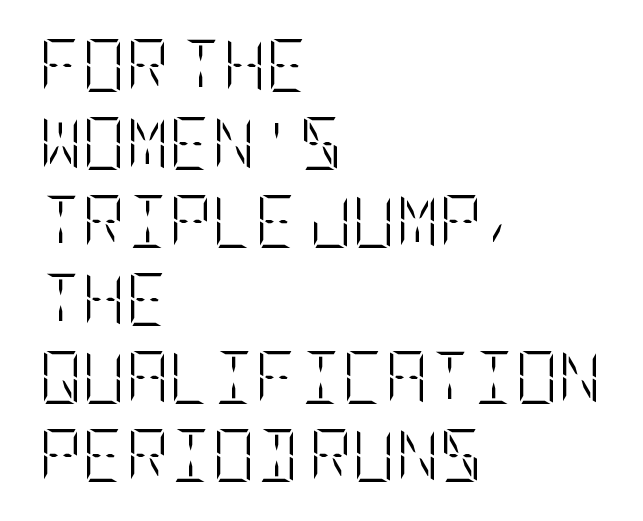
The horizontal fit of the characters is conventional and even. The block of text has a typical density, with ordinary space between rows. No chunkiness to these letters — they're not bold. Do the letters lean? They stand straight.
